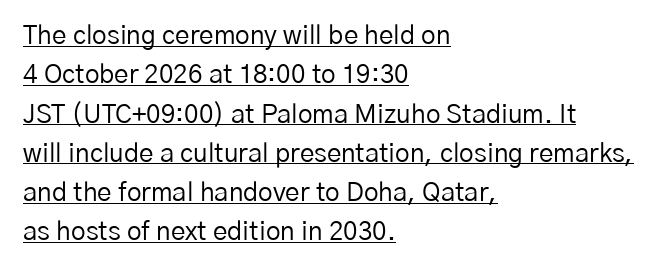
The image shows 26 px text type, upright; set left-aligned, normal line spacing (1.51x), normal letter spacing, underlined.
